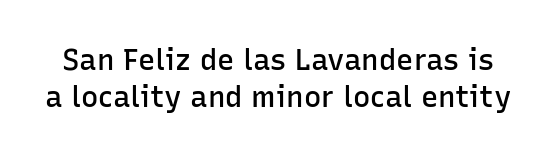
The image shows 29 px semibold sans-serif type, upright; set normal line spacing (1.27x), normal letter spacing, not underlined; low stroke contrast and a medium x-height.
